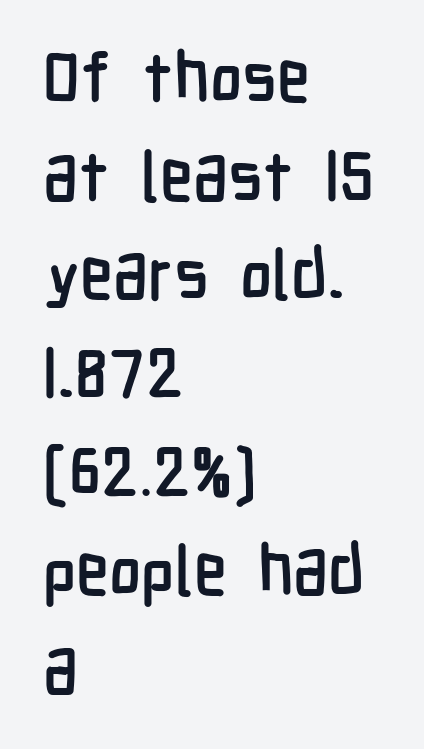
The image shows 69 px condensed sans-serif type, upright; set left-aligned, normal line spacing (1.43x), normal letter spacing, not underlined; low stroke contrast and a medium x-height.
